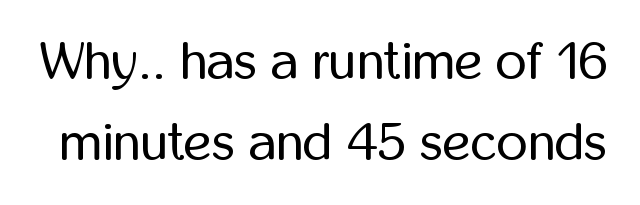
The image shows 54 px regular-weight, condensed sans-serif type, upright; set normal line spacing (1.5x), normal letter spacing, not underlined; low stroke contrast and a medium x-height.
